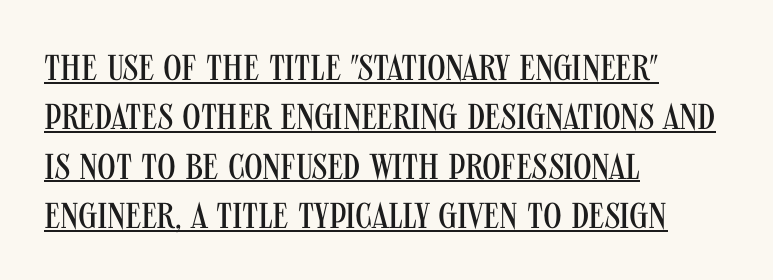
Q: Is the text bold? A: No.
Q: Is the text italic (slanted)? A: No, it is upright.
Q: Is the typeface a serif or a sans-serif typeface? A: Sans-serif.
Q: Is the text underlined? A: Yes.
Q: How is the paragraph aligned? A: Left-aligned.
Q: Is the spacing between letters normal or unusually wide? A: Normal.
Q: Is the spacing between lines tight, normal or loose? A: Normal.
Q: Width (condensed, normal, or wide)? A: Condensed.
Q: Stroke contrast? A: Medium.
Q: x-height? A: Large.
Q: Monospaced? A: No.
